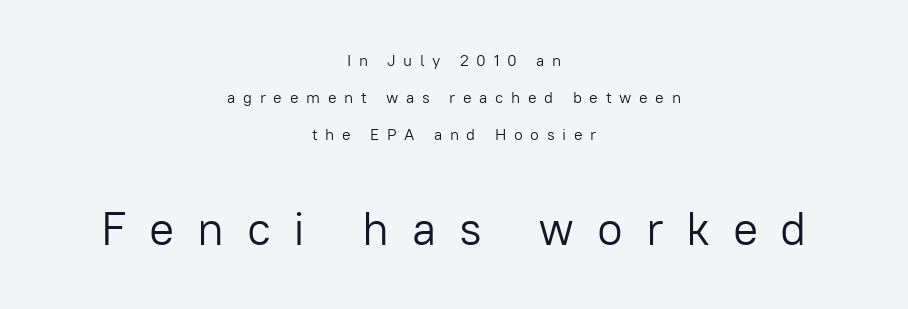
{"serif": "no", "italic": "no", "bold": "no", "weight": "light", "width": "normal", "stroke_contrast": "low", "x_height": "medium", "monospaced": "no", "underline": "no", "align": "center", "line_spacing": "loose", "line_spacing_ratio": 2.31, "letter_spacing": "wide", "letter_spacing_em": 0.48, "larger_block": "second", "size_ratio": 2.94, "glyph_px": 47}
